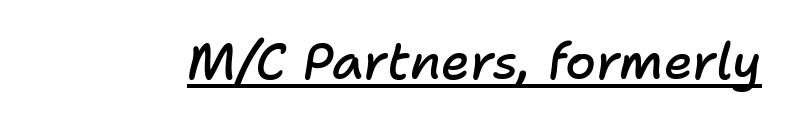
Is this a fixed-width face? No — the glyphs have proportional, varying widths. The letters sit at their default tracking, neither squeezed nor spread. The lettering tilts uniformly, giving the passage an italic look. Compared with an ordinary text face, these strokes are moderately heavier — a semibold. The string is rendered with underlining switched on.
